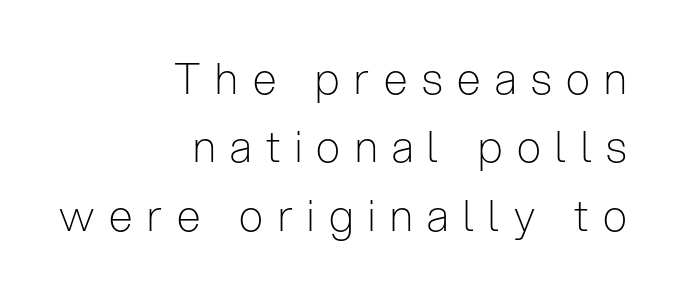
Q: Is the text bold? A: No.
Q: Is the text italic (slanted)? A: No, it is upright.
Q: Is the typeface a serif or a sans-serif typeface? A: Sans-serif.
Q: Is the text underlined? A: No.
Q: How is the paragraph aligned? A: Right-aligned.
Q: Is the spacing between letters normal or unusually wide? A: Unusually wide.
Q: Is the spacing between lines tight, normal or loose? A: Normal.
Q: Width (condensed, normal, or wide)? A: Condensed.
Q: Stroke contrast? A: Low.
Q: x-height? A: Medium.
Q: Monospaced? A: No.
